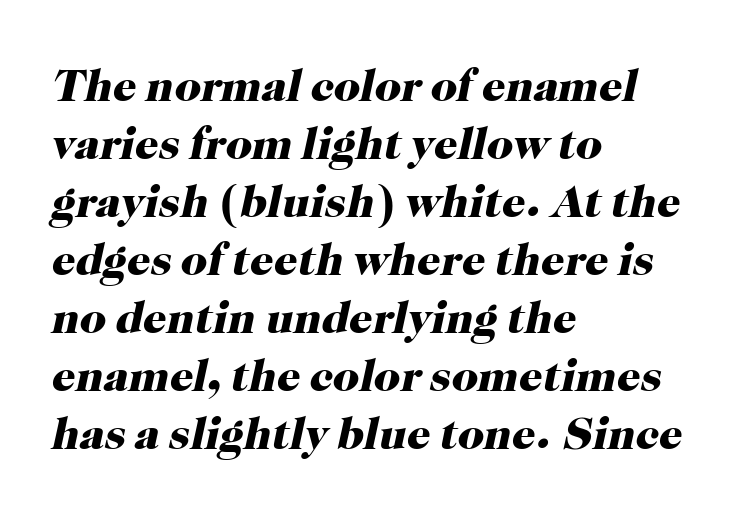
The image shows 46 px heavy serif type, italic (leaning right); set left-aligned, normal line spacing (1.26x), normal letter spacing, not underlined; high stroke contrast and a medium x-height.
